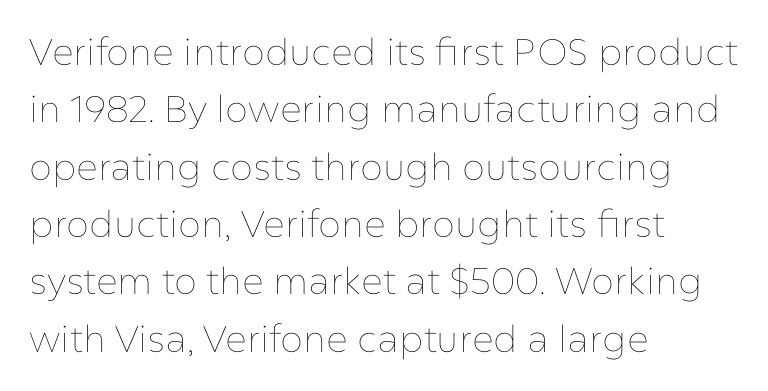
The image shows 37 px thin type, upright; set left-aligned, normal line spacing (1.55x), normal letter spacing, not underlined; low stroke contrast and a medium x-height.
